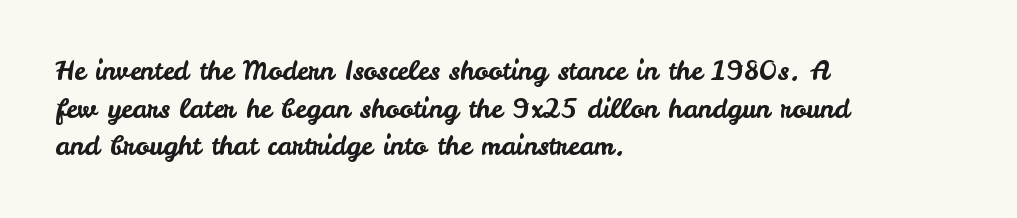
The image shows 26 px text type; set left-aligned, normal line spacing (1.45x), normal letter spacing, not underlined.
